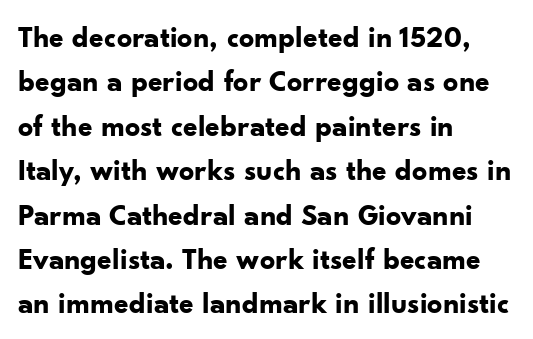
The image shows 30 px bold sans-serif type, upright; set left-aligned, normal line spacing (1.48x), normal letter spacing, not underlined; low stroke contrast and a small x-height.
